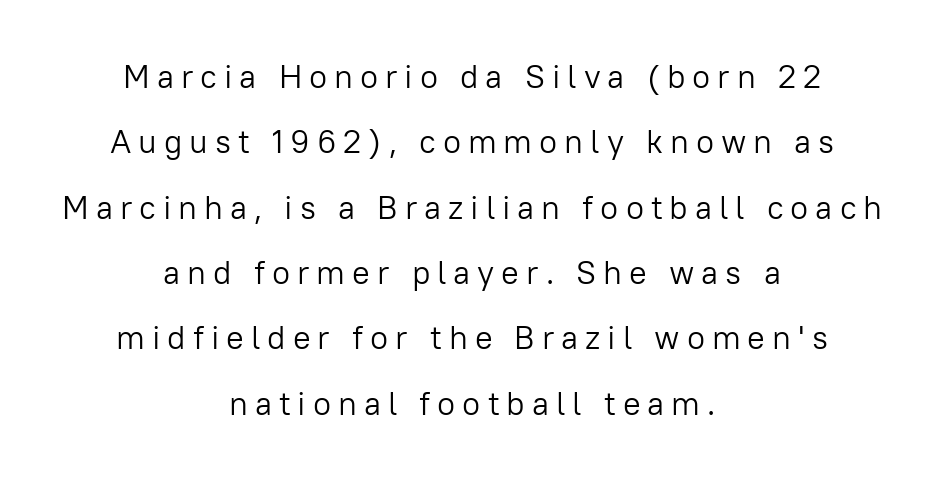
The image shows 33 px light sans-serif type, upright; set centered, loose line spacing (1.98x), unusually wide letter spacing (+0.21 em), not underlined; low stroke contrast and a medium x-height.
